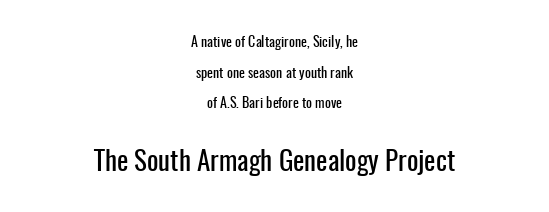
The image shows 27 px text type, upright; set centered, loose line spacing (2.19x), normal letter spacing, not underlined; the second (bottom) block is 1.93x larger.
